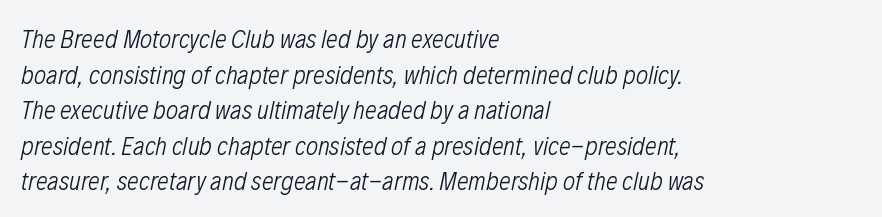
The image shows 26 px text type, italic (leaning right); set left-aligned, normal line spacing (1.37x), normal letter spacing, not underlined.
